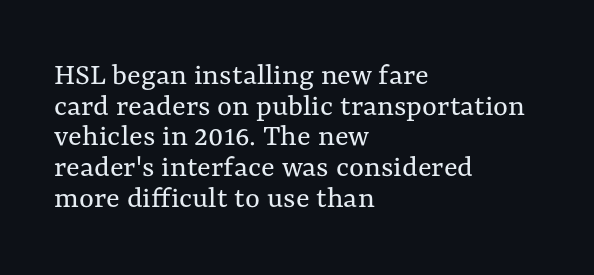
Q: Is the text bold? A: No.
Q: Is the text italic (slanted)? A: No, it is upright.
Q: Is the text underlined? A: No.
Q: How is the paragraph aligned? A: Left-aligned.
Q: Is the spacing between letters normal or unusually wide? A: Normal.
Q: Is the spacing between lines tight, normal or loose? A: Tight.
Q: Width (condensed, normal, or wide)? A: Normal.
Q: Stroke contrast? A: Medium.
Q: x-height? A: Medium.
Q: Monospaced? A: No.
